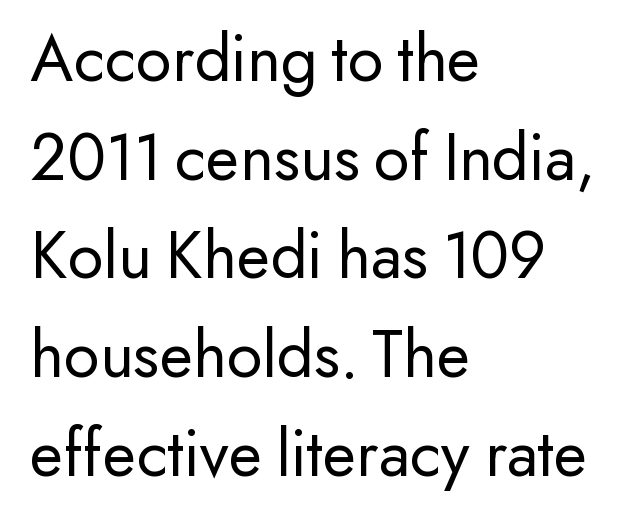
Q: Is the text bold? A: No.
Q: Is the text italic (slanted)? A: No, it is upright.
Q: Is the typeface a serif or a sans-serif typeface? A: Sans-serif.
Q: Is the text underlined? A: No.
Q: How is the paragraph aligned? A: Left-aligned.
Q: Is the spacing between letters normal or unusually wide? A: Normal.
Q: Is the spacing between lines tight, normal or loose? A: Normal.
Q: Width (condensed, normal, or wide)? A: Normal.
Q: Stroke contrast? A: Low.
Q: x-height? A: Small.
Q: Monospaced? A: No.
